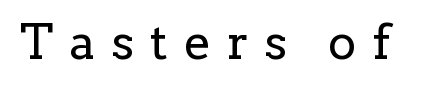
{"serif": "yes", "italic": "no", "bold": "no", "weight": "regular", "width": "normal", "stroke_contrast": "low", "x_height": "medium", "monospaced": "no", "underline": "no", "letter_spacing": "wide", "letter_spacing_em": 0.34, "glyph_px": 48}
